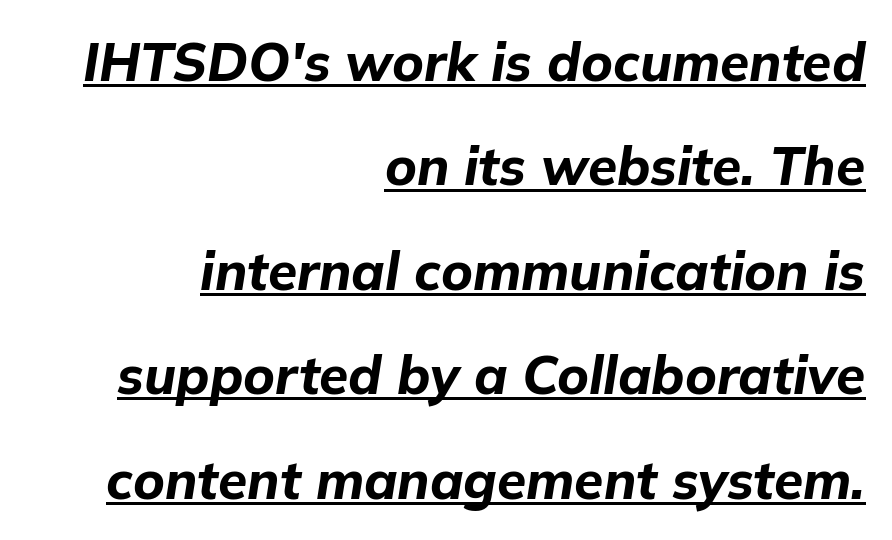
If you drew a line through each stem, it would be angled. The typesetter has applied underlining to the passage shown. A typesetter would call this zero additional tracking. You could not count columns in this text — the font is proportionally spaced. Successive baselines arrive slowly, with a big drop between each. Where is the straight margin? On the right.
